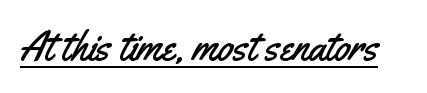
{"serif": "no", "width": "condensed", "stroke_contrast": "medium", "x_height": "small", "monospaced": "no", "underline": "yes", "letter_spacing": "normal", "letter_spacing_em": 0.0, "glyph_px": 41}
